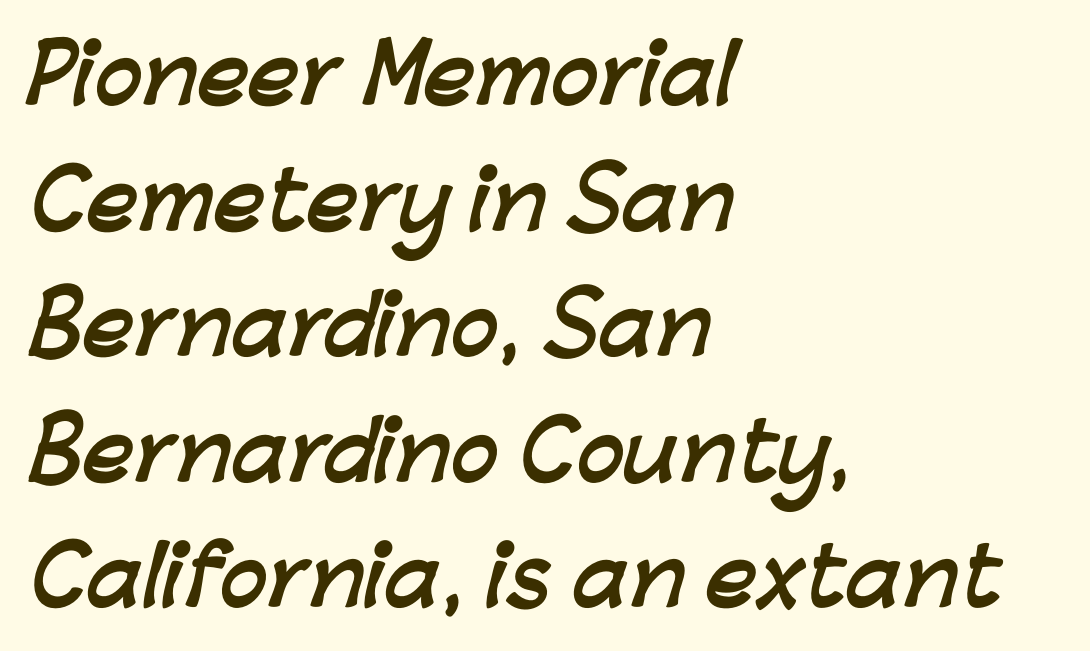
The image shows 79 px semibold sans-serif type; set left-aligned, normal line spacing (1.59x), normal letter spacing, not underlined; low stroke contrast and a medium x-height.
